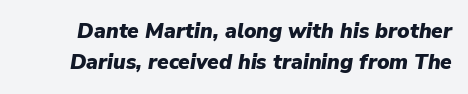
The image shows 21 px bold type, italic (leaning right); set normal line spacing (1.49x), normal letter spacing, not underlined.
